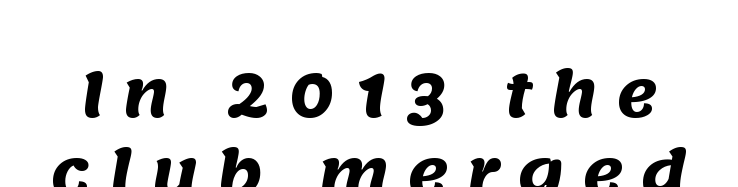
In terms of letterspacing, this is a distinctly airy, spread setting. Note the varied advance widths — an 'i' is clearly narrower than an 'm'. To sum up the face: it is a sans, with no serifs. Glance below the letters and you will spot only blank space. These lines sit exactly where default settings would place them. The face used here has the dense, thick strokes of a bold.
